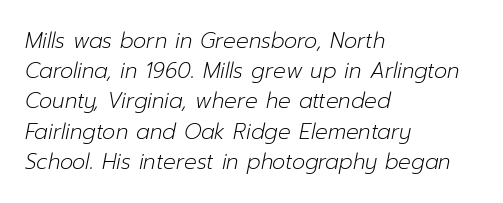
{"italic": "yes", "lean": "right", "slant_degrees": 12, "bold": "no", "underline": "no", "align": "left", "line_spacing": "normal", "line_spacing_ratio": 1.44, "letter_spacing": "normal", "letter_spacing_em": 0.0, "glyph_px": 21}
